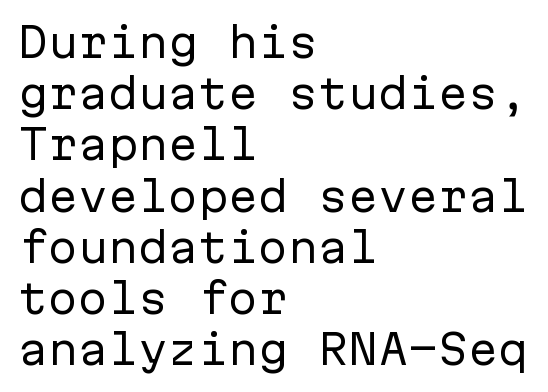
These lines are rendered in a fixed-pitch font. Stem width sits at or under what a default text font uses. The horizontal fit of the characters is conventional and even. This rendering features lettering with no underline. In terms of posture, this sample is upright. Which margin do the lines hug? The left one — the right edge is uneven.
